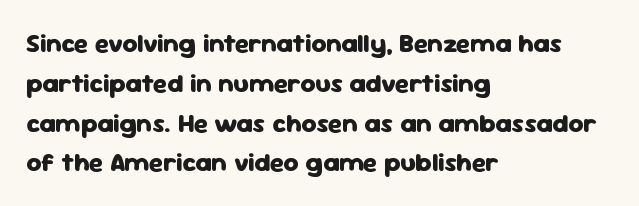
The image shows 26 px bold type, upright; set left-aligned, normal line spacing (1.53x), normal letter spacing, not underlined.
